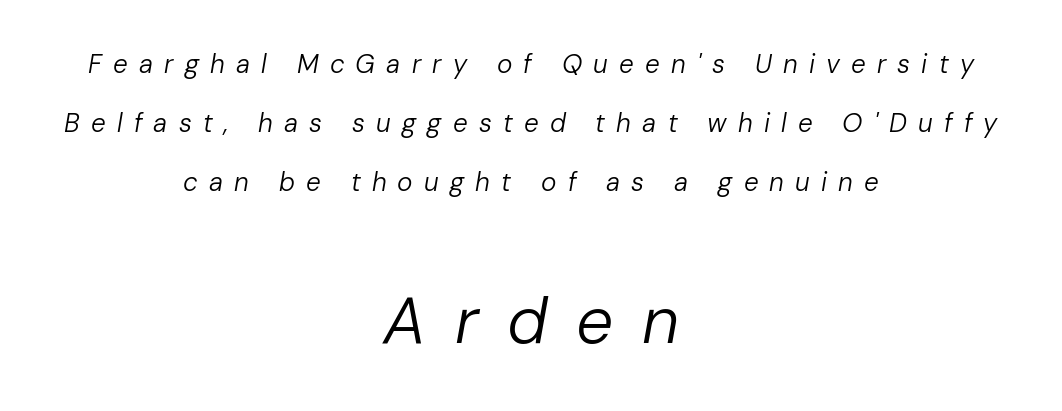
The image shows 66 px regular-weight type, italic (leaning right); set centered, loose line spacing (2.27x), unusually wide letter spacing (+0.43 em), not underlined; the second (bottom) block is 2.54x larger; low stroke contrast and a medium x-height.
